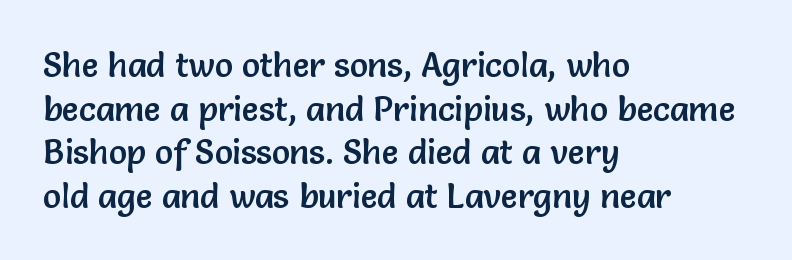
The image shows 34 px sans-serif type, upright; set left-aligned, normal line spacing (1.28x), normal letter spacing, not underlined; low stroke contrast and a medium x-height.
